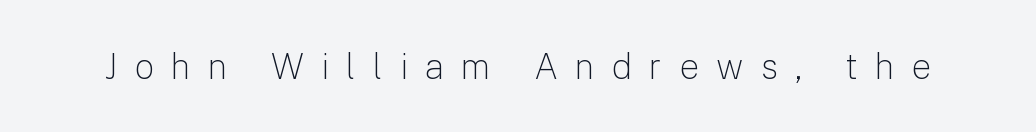
{"serif": "no", "italic": "no", "bold": "no", "weight": "light", "width": "normal", "stroke_contrast": "low", "x_height": "medium", "monospaced": "no", "underline": "no", "letter_spacing": "wide", "letter_spacing_em": 0.49, "glyph_px": 35}
